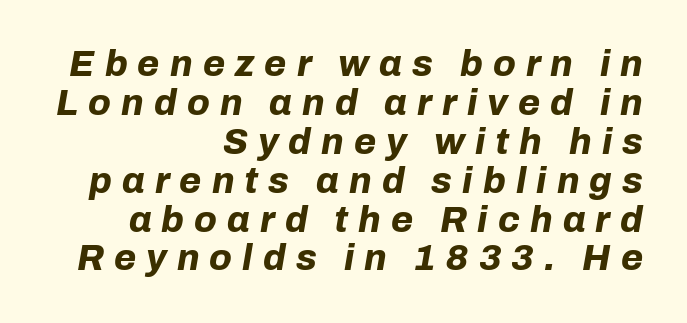
The image shows 36 px bold type, italic (leaning right); set right-aligned, tight line spacing (1.08x), unusually wide letter spacing (+0.28 em), not underlined; low stroke contrast and a medium x-height.
